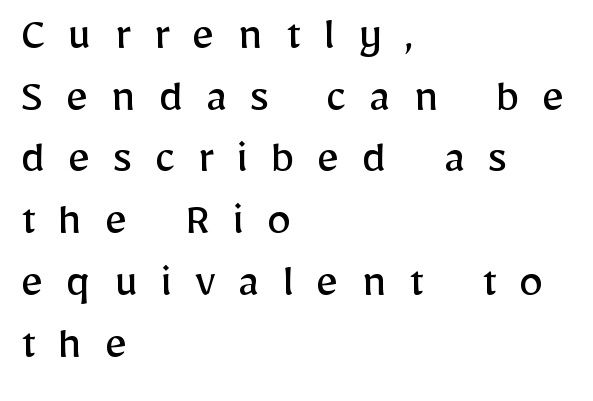
The image shows 49 px regular-weight sans-serif type, upright; set left-aligned, normal line spacing (1.26x), unusually wide letter spacing (+0.46 em), not underlined; low stroke contrast and a medium x-height.
